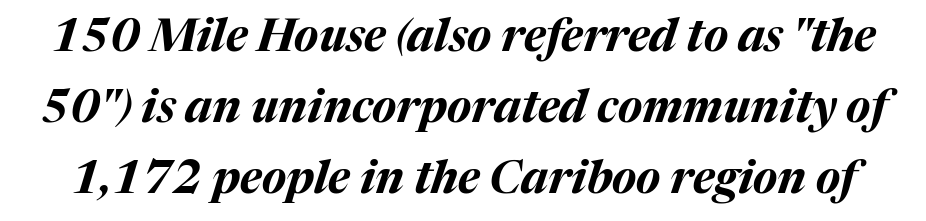
Q: Is the text bold? A: Yes.
Q: Is the text italic (slanted)? A: Yes, it leans right by about 17 degrees.
Q: Is the text underlined? A: No.
Q: Is the spacing between letters normal or unusually wide? A: Normal.
Q: Is the spacing between lines tight, normal or loose? A: Normal.
Q: Width (condensed, normal, or wide)? A: Normal.
Q: Stroke contrast? A: Medium.
Q: x-height? A: Medium.
Q: Monospaced? A: No.
